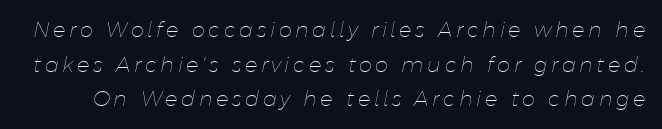
{"italic": "yes", "lean": "right", "slant_degrees": 11, "bold": "no", "underline": "no", "line_spacing": "normal", "line_spacing_ratio": 1.65, "glyph_px": 21}
